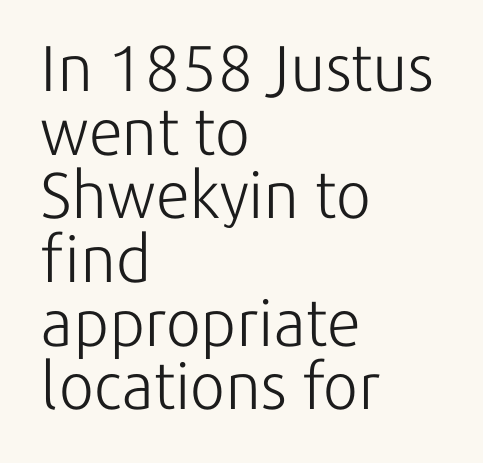
Looks like regular typesetting: each glyph gets only the width it needs. Note: no serifs on the glyphs. The lettering stays uniformly vertical, giving the passage a roman look. The ragged edge is on the right, which tells us the setting is flush left.
